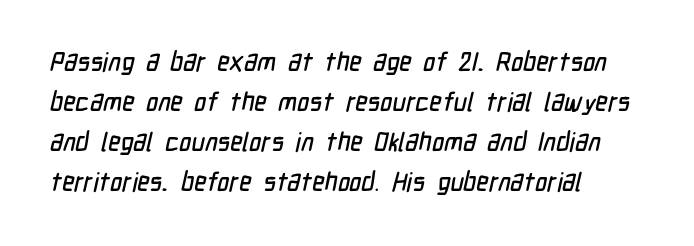
Descender tails drop into unmarked territory. Leading matches the norm, producing a regular column. Here the glyphs are tracked normally, forming tight word shapes. In CSS terms this would be text-align: left.
